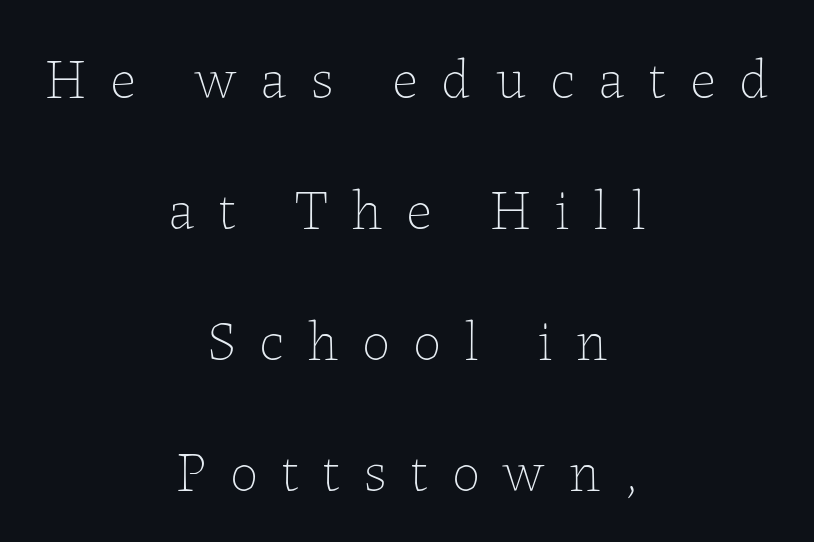
{"italic": "no", "bold": "no", "weight": "thin", "width": "normal", "stroke_contrast": "low", "x_height": "medium", "monospaced": "no", "underline": "no", "align": "center", "line_spacing": "loose", "line_spacing_ratio": 2.34, "letter_spacing": "wide", "letter_spacing_em": 0.42, "glyph_px": 56}
